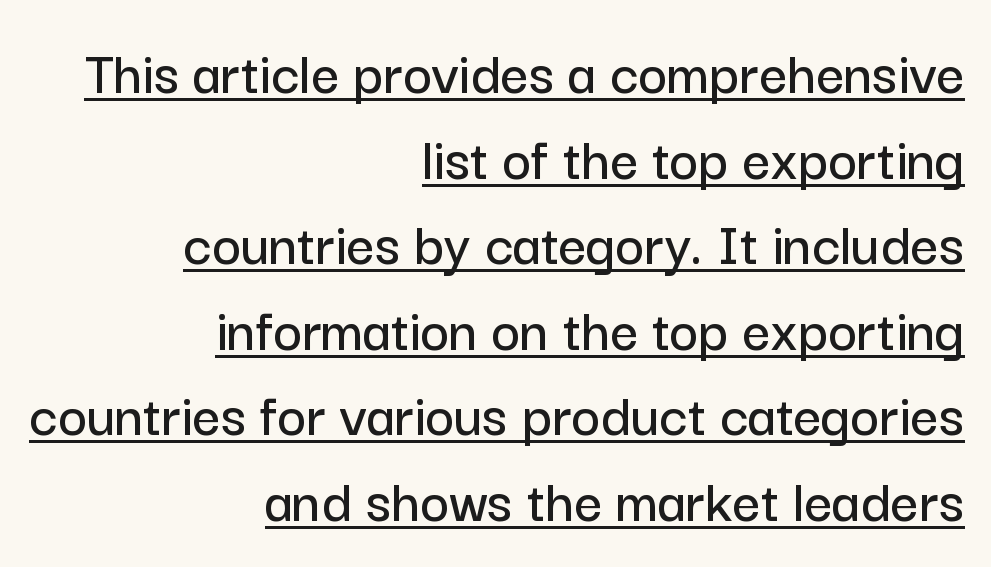
{"serif": "no", "italic": "no", "width": "normal", "stroke_contrast": "low", "x_height": "medium", "monospaced": "no", "underline": "yes", "align": "right", "line_spacing": "normal", "line_spacing_ratio": 1.38, "letter_spacing": "normal", "letter_spacing_em": 0.0, "glyph_px": 62}
